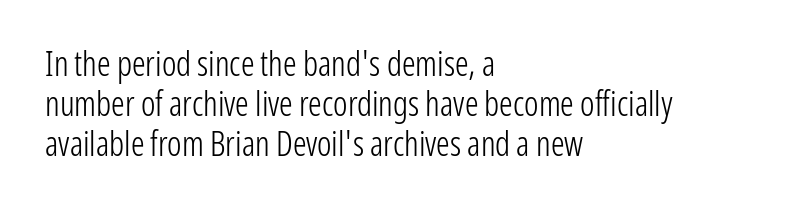
Q: Is the text bold? A: No.
Q: Is the text italic (slanted)? A: No, it is upright.
Q: Is the typeface a serif or a sans-serif typeface? A: Sans-serif.
Q: Is the text underlined? A: No.
Q: How is the paragraph aligned? A: Left-aligned.
Q: Is the spacing between letters normal or unusually wide? A: Normal.
Q: Width (condensed, normal, or wide)? A: Condensed.
Q: Stroke contrast? A: Low.
Q: x-height? A: Medium.
Q: Monospaced? A: No.
